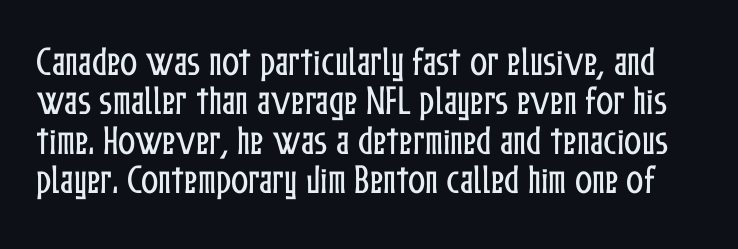
The image shows 32 px condensed type, upright; set line spacing 1.23x, normal letter spacing, not underlined; low stroke contrast and a medium x-height.
